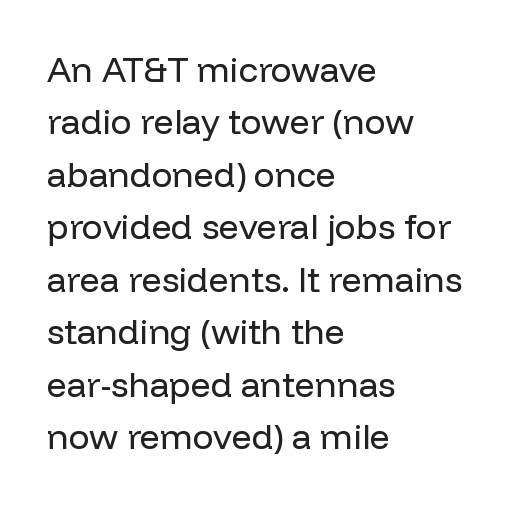
Q: Is the text bold? A: No.
Q: Is the text italic (slanted)? A: No, it is upright.
Q: Is the typeface a serif or a sans-serif typeface? A: Sans-serif.
Q: Is the text underlined? A: No.
Q: How is the paragraph aligned? A: Left-aligned.
Q: Is the spacing between letters normal or unusually wide? A: Normal.
Q: Is the spacing between lines tight, normal or loose? A: Normal.
Q: Width (condensed, normal, or wide)? A: Normal.
Q: Stroke contrast? A: Low.
Q: x-height? A: Medium.
Q: Monospaced? A: No.
